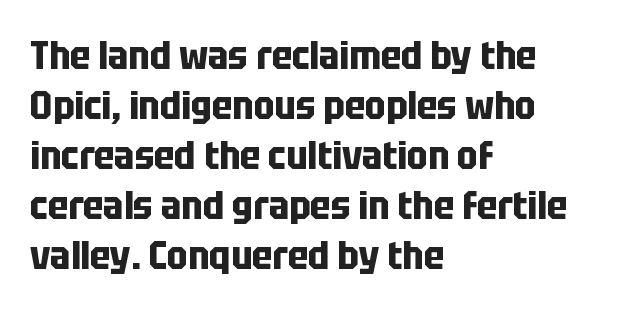
Observe the ordinary spacing: letters are neighbours, not strangers. Bare-footed words on every line. A typesetter would call this proportional, since set widths differ per character. The passage is arranged the way most books set body copy — flush left.
